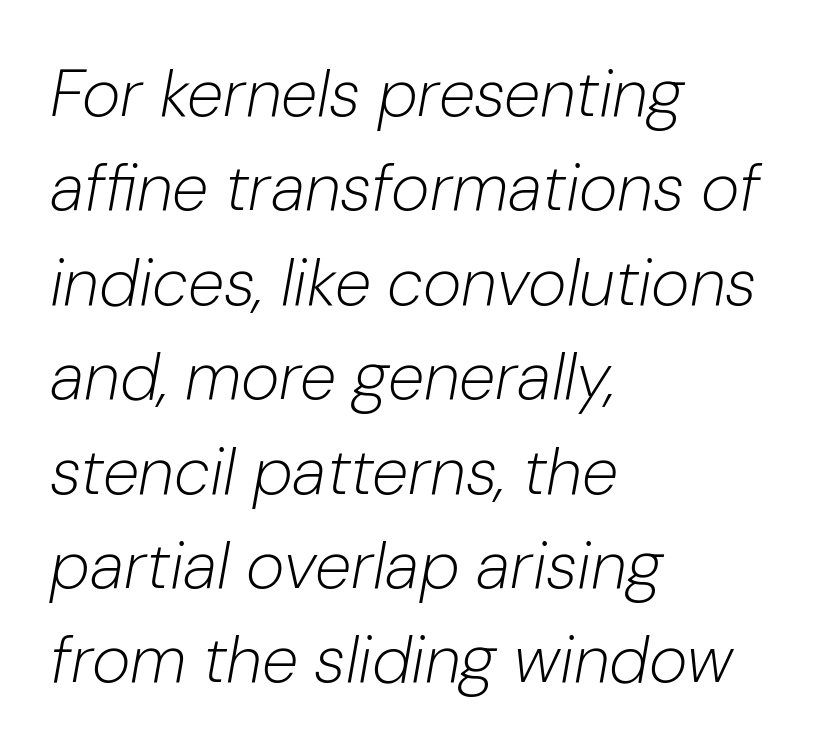
A typesetter would call this proportional, since set widths differ per character. Think standard paragraph weight, or any step lighter than that. Leading: standard. Any mark beneath the type? The region is blank. There's an unmistakable incline to the writing here.
